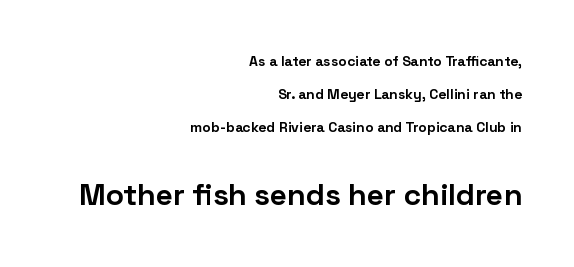
{"serif": "no", "italic": "no", "bold": "yes", "weight": "bold", "width": "normal", "stroke_contrast": "low", "x_height": "medium", "monospaced": "no", "underline": "no", "align": "right", "line_spacing": "loose", "line_spacing_ratio": 2.36, "letter_spacing": "normal", "letter_spacing_em": 0.0, "larger_block": "second", "size_ratio": 2.14, "glyph_px": 30}
